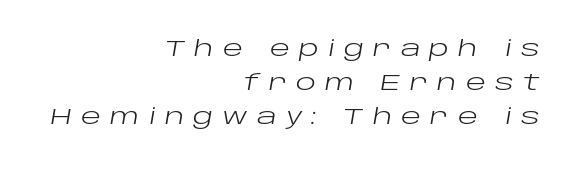
{"italic": "yes", "lean": "right", "slant_degrees": 10, "bold": "no", "underline": "no", "align": "right", "line_spacing": "normal", "line_spacing_ratio": 1.61, "letter_spacing": "wide", "letter_spacing_em": 0.43, "glyph_px": 21}
